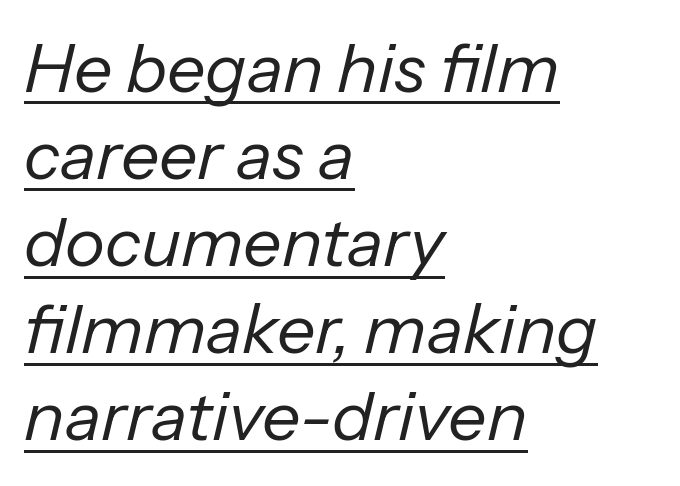
{"italic": "yes", "lean": "right", "slant_degrees": 13, "bold": "no", "weight": "regular", "width": "normal", "stroke_contrast": "low", "x_height": "medium", "monospaced": "no", "underline": "yes", "align": "left", "line_spacing": "normal", "line_spacing_ratio": 1.28, "letter_spacing": "normal", "letter_spacing_em": 0.0, "glyph_px": 68}
